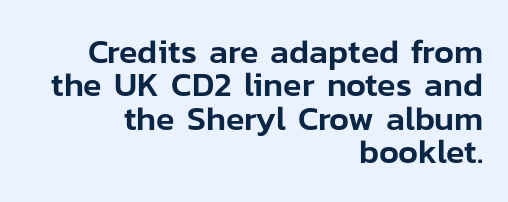
The image shows 34 px sans-serif type, upright; set right-aligned, tight line spacing (0.98x), normal letter spacing, not underlined; low stroke contrast and a medium x-height.
